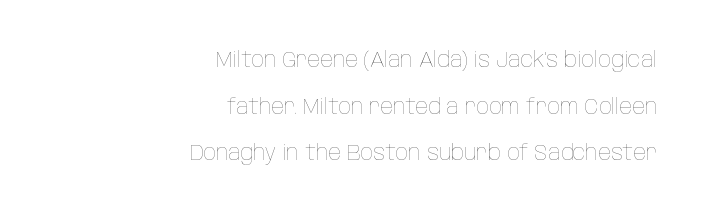
The image shows 21 px text type, upright; set right-aligned, loose line spacing (2.22x), normal letter spacing, not underlined.
